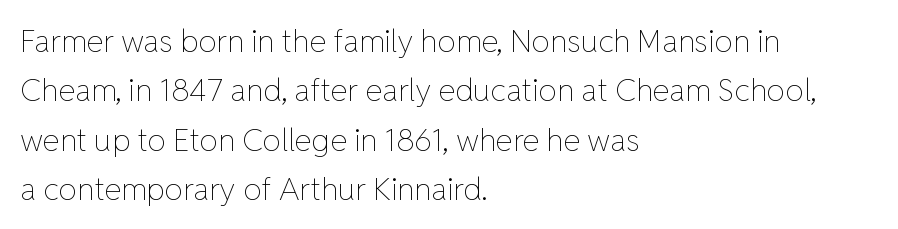
{"italic": "no", "bold": "no", "weight": "thin", "width": "normal", "stroke_contrast": "low", "x_height": "medium", "monospaced": "no", "underline": "no", "align": "left", "line_spacing": "normal", "line_spacing_ratio": 1.59, "letter_spacing": "normal", "letter_spacing_em": 0.0, "glyph_px": 31}
